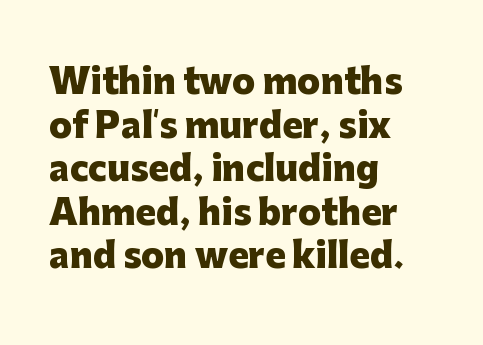
{"serif": "no", "italic": "no", "bold": "yes", "weight": "heavy", "width": "normal", "stroke_contrast": "low", "x_height": "medium", "monospaced": "no", "underline": "no", "align": "left", "line_spacing": "normal", "line_spacing_ratio": 1.28, "letter_spacing": "normal", "letter_spacing_em": 0.0, "glyph_px": 34}
